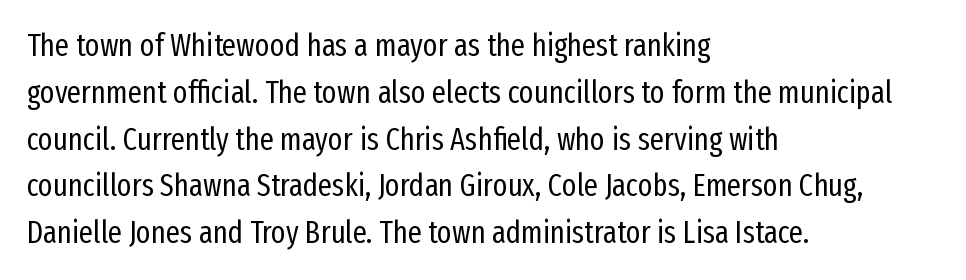
{"serif": "no", "italic": "no", "bold": "no", "weight": "regular", "width": "condensed", "stroke_contrast": "low", "x_height": "medium", "monospaced": "no", "underline": "no", "align": "left", "line_spacing": "normal", "line_spacing_ratio": 1.51, "letter_spacing": "normal", "letter_spacing_em": 0.0, "glyph_px": 31}
